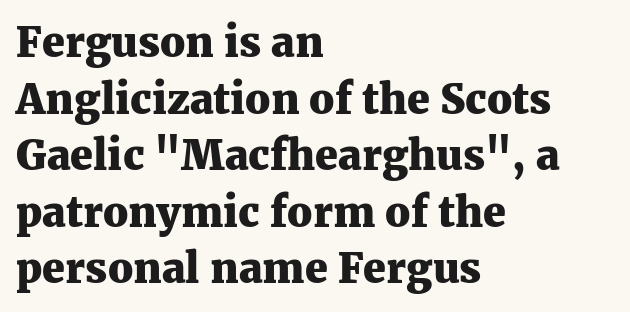
{"serif": "yes", "italic": "no", "bold": "yes", "weight": "heavy", "width": "normal", "stroke_contrast": "medium", "x_height": "medium", "monospaced": "no", "underline": "no", "align": "left", "line_spacing": "normal", "line_spacing_ratio": 1.38, "letter_spacing": "normal", "letter_spacing_em": 0.0, "glyph_px": 41}
